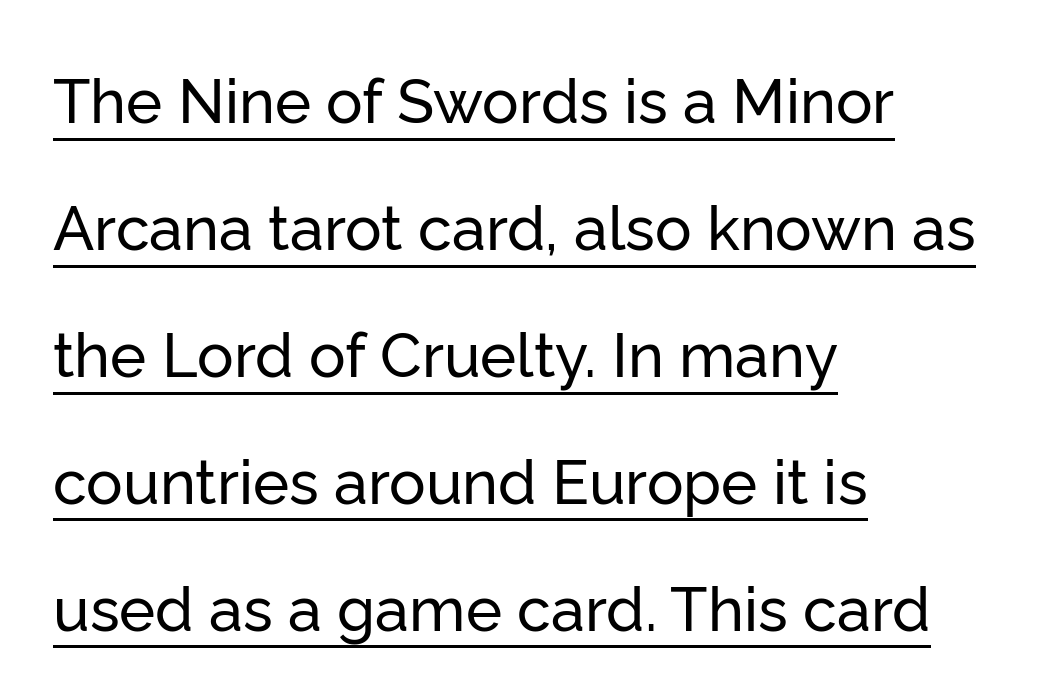
Students, observe: this is what heavily led, spacious text looks like. These lines stack with their left ends in a neat column. Between one letter and the next there's only the usual sliver of space. It's the straight-up-and-down kind of type. The letters carry no serifs — their stems end cleanly without finishing strokes.
